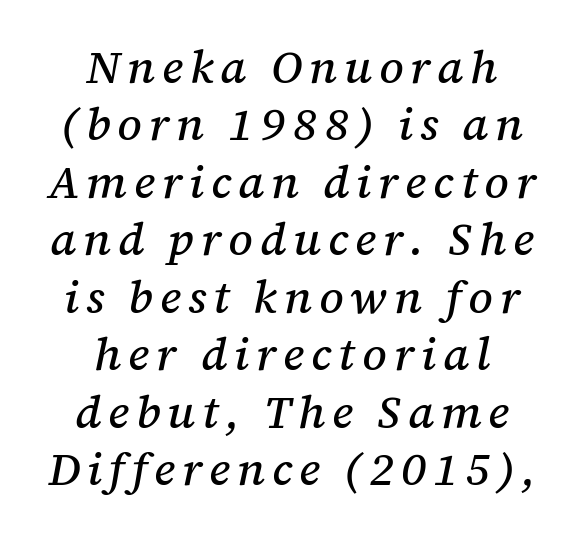
Look at the bottom of the vertical strokes: they flare into serifs here. Underline: absent. The lines in this sample share a center point and differ in where they start and stop. Would a proofreader flag this as italicized? Yes. Compared with typical paragraphs, the rows here are spaced about the same.
